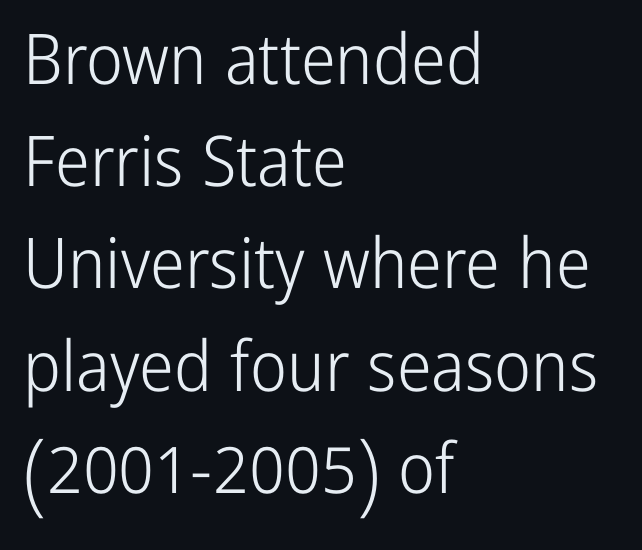
A normal amount of white space separates one row of letters from the next. You can tell it's not italic because the verticals are truly vertical. The face used here is a sans, in the tradition of grotesques and geometrics. This rendering features lettering with no underline. In terms of letterspacing, this is plain default setting. Notice how the passage keeps a crisp vertical edge on the left only.
